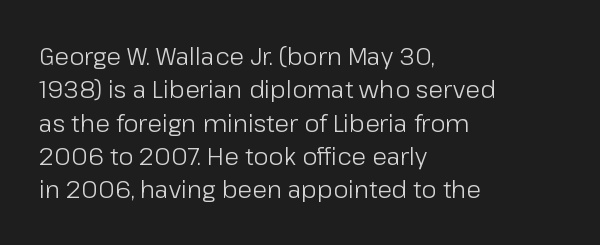
The image shows 24 px text type, upright; set left-aligned, normal line spacing (1.39x), normal letter spacing, not underlined.
